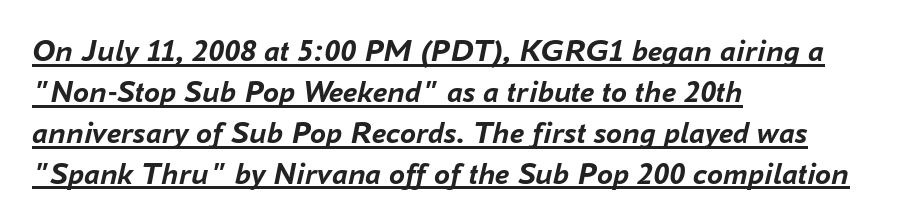
Italic: yes, the glyphs are oblique. The glyphs are accompanied by a horizontal stroke just below them. The setting favours the left margin, as ordinary paragraphs usually do. The leading is moderate, giving the passage an even texture. The letters are bold, with thick, heavy strokes.
